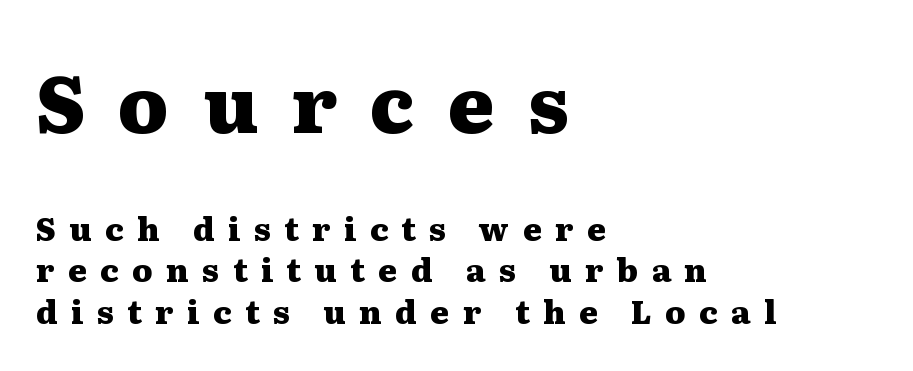
Which of the two is more prominent by size? The first, at the top. The letters advance in unequal steps, a hallmark of proportional type. These lines were composed using upright roman letters. Someone cranked the tracking dial way up on this one. Leading matches the norm, producing a regular column.
